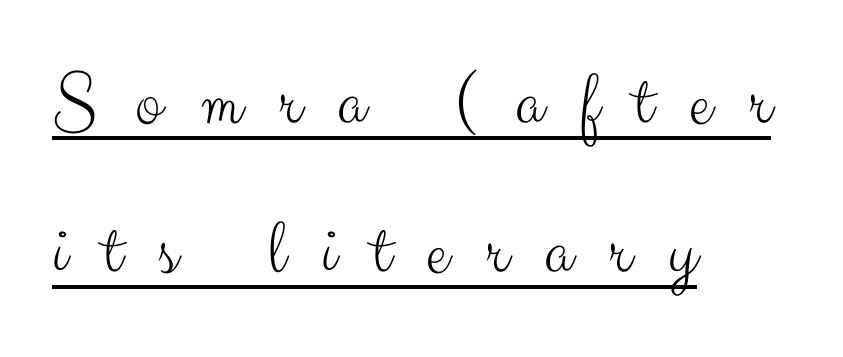
The image shows 78 px light sans-serif type; set left-aligned, loose line spacing (1.91x), unusually wide letter spacing (+0.47 em), underlined; medium stroke contrast and a small x-height.
